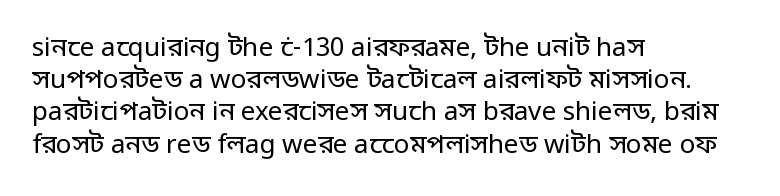
No letter is thick-stroked: the sample isn't bold. The lettering stays uniformly vertical, giving the passage a roman look. This sample uses plain, unmodified letter spacing. These lines stack with their left ends in a neat column. The gap between lines stays unmarked.
